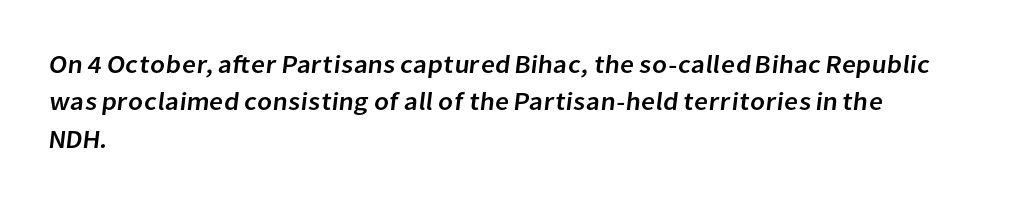
{"underline": "no", "align": "left", "line_spacing": "normal", "line_spacing_ratio": 1.5, "letter_spacing": "normal", "letter_spacing_em": 0.0, "glyph_px": 25}
